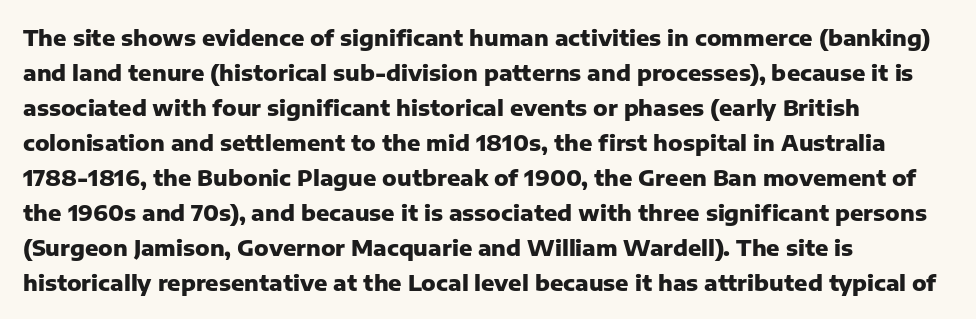
Horizontal bands of white between lines are of average thickness. The rendering keeps characters at their native spacing. Line beginnings align vertically; line endings do not. The font is running at its bold setting. No italicization has been applied; the sample stays upright.
